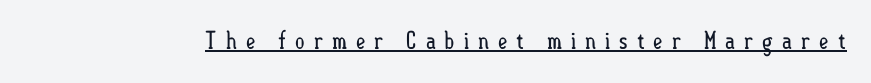
The rendering inserts visible extra space after every character. Ascenders rise straight up at ninety degrees. Underlining? Definitely there. Weight: regular or lighter.
